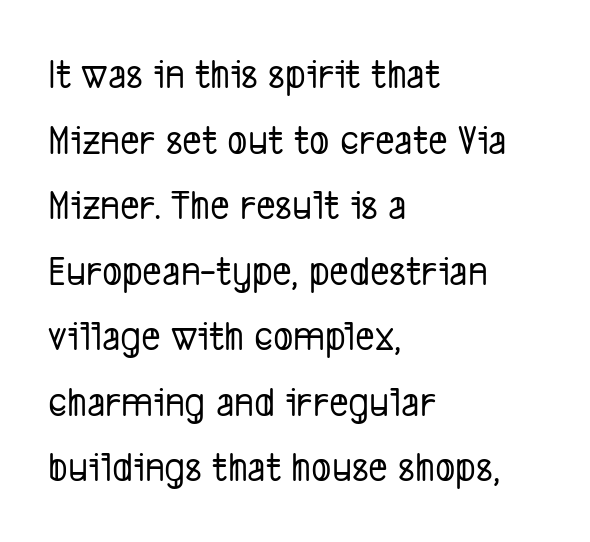
Q: Is the typeface a serif or a sans-serif typeface? A: Sans-serif.
Q: Is the text underlined? A: No.
Q: How is the paragraph aligned? A: Left-aligned.
Q: Is the spacing between letters normal or unusually wide? A: Normal.
Q: Is the spacing between lines tight, normal or loose? A: Normal.
Q: Width (condensed, normal, or wide)? A: Condensed.
Q: Stroke contrast? A: Low.
Q: x-height? A: Medium.
Q: Monospaced? A: No.
